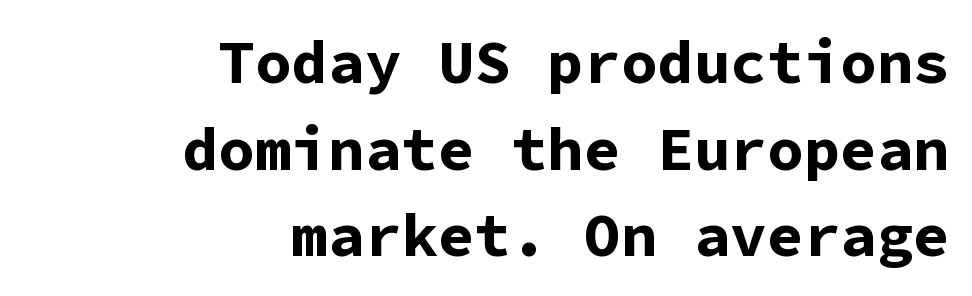
{"serif": "no", "italic": "no", "bold": "yes", "weight": "bold", "width": "normal", "stroke_contrast": "low", "x_height": "medium", "monospaced": "yes", "underline": "no", "align": "right", "line_spacing": "normal", "line_spacing_ratio": 1.42, "letter_spacing": "normal", "letter_spacing_em": 0.0, "glyph_px": 61}
